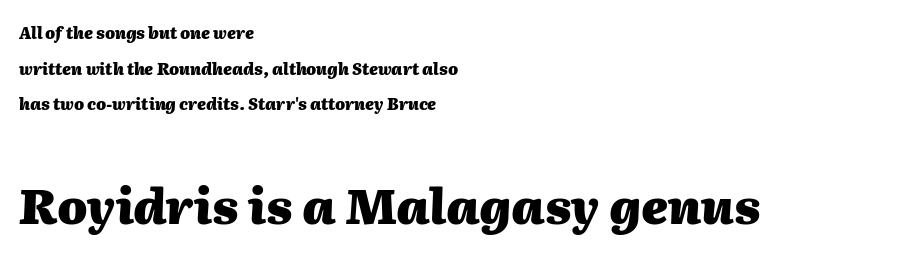
Vertical spacing — loose. Is this a fixed-width face? No — the glyphs have proportional, varying widths. You get the small type first, then a jump to larger type. These lines carry a lot of weight — the face is fully bold. These lines keep a tight, regular rhythm from letter to letter.
